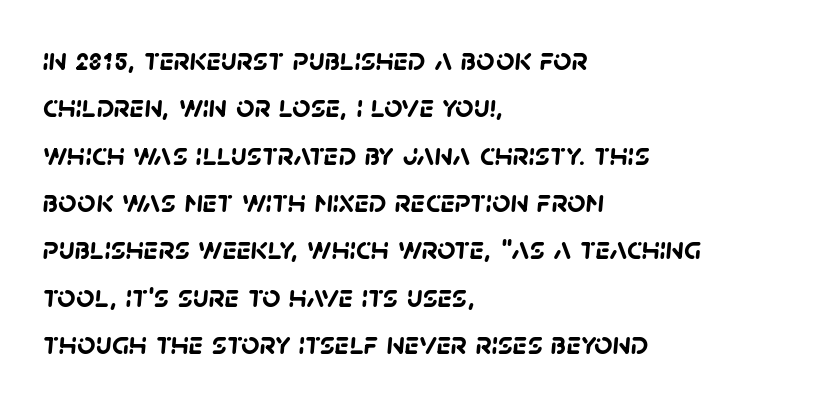
Q: Is the text bold? A: Yes.
Q: Is the typeface a serif or a sans-serif typeface? A: Sans-serif.
Q: Is the text underlined? A: No.
Q: How is the paragraph aligned? A: Left-aligned.
Q: Is the spacing between letters normal or unusually wide? A: Normal.
Q: Is the spacing between lines tight, normal or loose? A: Normal.
Q: Width (condensed, normal, or wide)? A: Normal.
Q: Stroke contrast? A: Low.
Q: x-height? A: Large.
Q: Monospaced? A: No.
